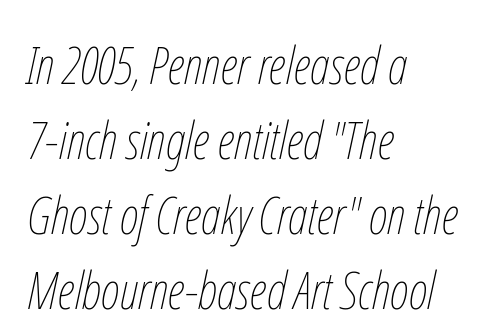
{"italic": "yes", "lean": "right", "slant_degrees": 12, "bold": "no", "weight": "thin", "width": "condensed", "stroke_contrast": "low", "x_height": "medium", "monospaced": "no", "underline": "no", "align": "left", "line_spacing": "normal", "line_spacing_ratio": 1.44, "letter_spacing": "normal", "letter_spacing_em": 0.0, "glyph_px": 52}
